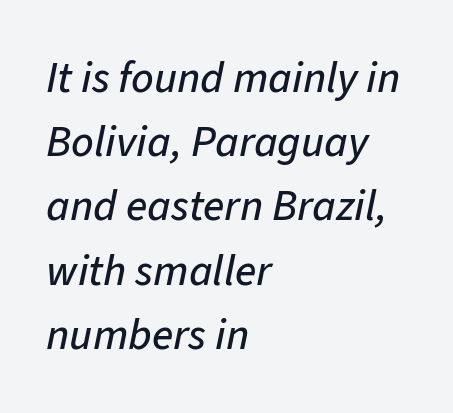
Q: Is the text italic (slanted)? A: Yes, it leans right by about 11 degrees.
Q: Is the text underlined? A: No.
Q: How is the paragraph aligned? A: Left-aligned.
Q: Is the spacing between letters normal or unusually wide? A: Normal.
Q: Is the spacing between lines tight, normal or loose? A: Normal.
Q: Width (condensed, normal, or wide)? A: Normal.
Q: Stroke contrast? A: Low.
Q: x-height? A: Medium.
Q: Monospaced? A: No.
